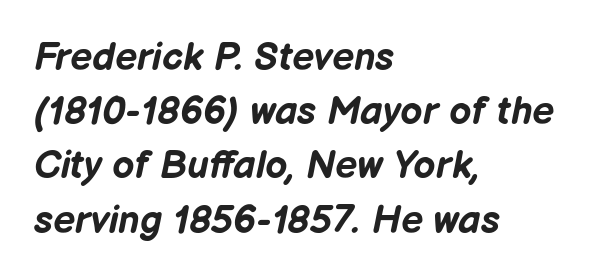
{"italic": "yes", "lean": "right", "slant_degrees": 12, "bold": "yes", "weight": "bold", "width": "normal", "stroke_contrast": "low", "x_height": "medium", "monospaced": "no", "underline": "no", "align": "left", "line_spacing": "normal", "line_spacing_ratio": 1.39, "letter_spacing": "normal", "letter_spacing_em": 0.0, "glyph_px": 39}
